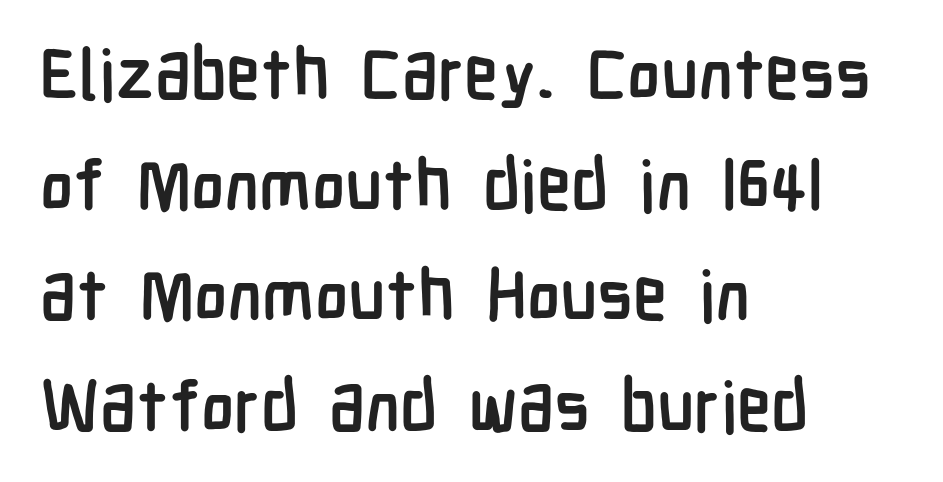
Each new line begins a customary step beneath the previous one. Bold? Absolutely — the strokes are thick and heavy. The line texture is even and compact thanks to regular tracking. Nope, not italic — everything's standing straight. Notice how the passage keeps a crisp vertical edge on the left only.
